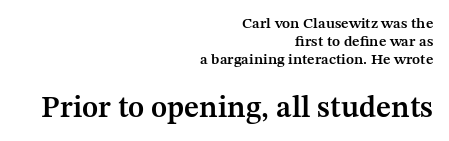
{"serif": "yes", "italic": "no", "bold": "semi", "weight": "semibold", "width": "normal", "stroke_contrast": "medium", "x_height": "medium", "monospaced": "no", "underline": "no", "align": "right", "line_spacing_ratio": 1.19, "letter_spacing": "normal", "letter_spacing_em": 0.0, "larger_block": "second", "size_ratio": 2.0, "glyph_px": 30}
